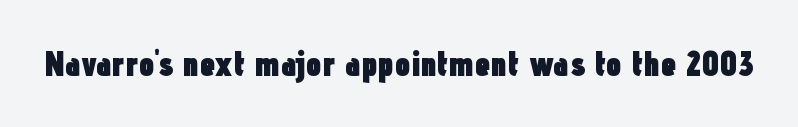
The type is set solid horizontally, with unmodified tracking. Note the varied advance widths — an 'i' is clearly narrower than an 'm'. The typography opts for an upright posture over an oblique one. Underline: absent. You'd pick this weight for a headline — it's a proper bold.
